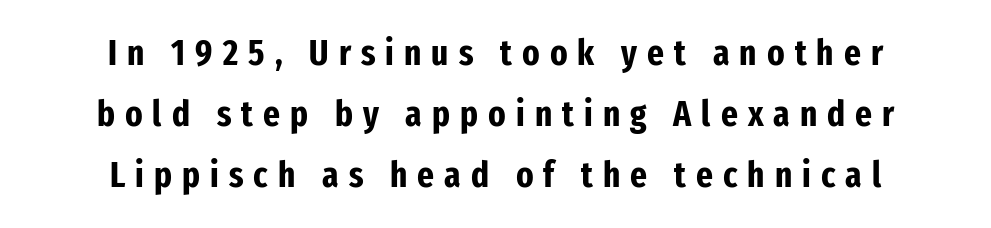
{"serif": "no", "italic": "no", "bold": "yes", "weight": "bold", "width": "condensed", "stroke_contrast": "low", "x_height": "medium", "monospaced": "no", "underline": "no", "align": "center", "line_spacing": "normal", "line_spacing_ratio": 1.69, "letter_spacing": "wide", "letter_spacing_em": 0.28, "glyph_px": 36}
